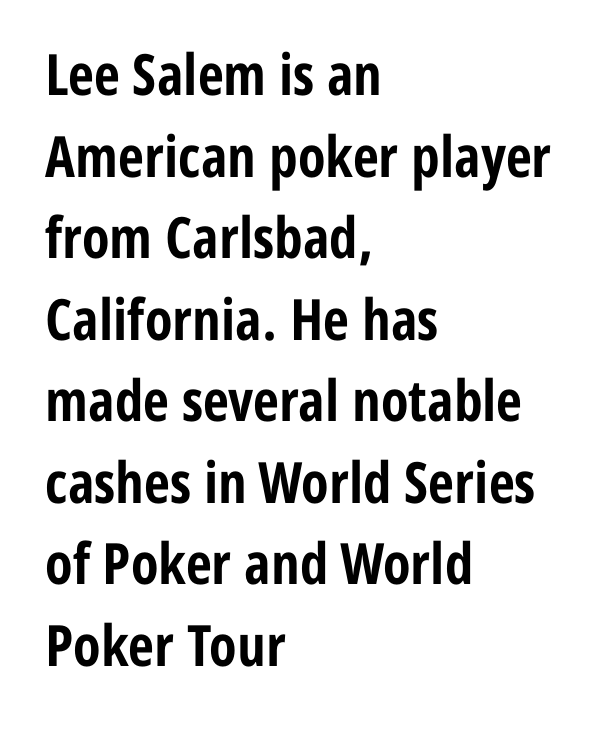
The rendering uses natural spacing where letterforms have individual widths. Students, observe: this is what conventionally led text looks like. Type style note: lacks serifs. The rendering keeps characters at their native spacing.
